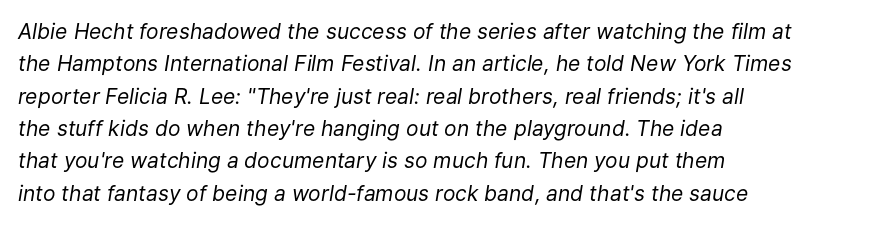
{"italic": "yes", "lean": "right", "slant_degrees": 9, "bold": "no", "underline": "no", "align": "left", "line_spacing": "normal", "line_spacing_ratio": 1.54, "letter_spacing": "normal", "letter_spacing_em": 0.0, "glyph_px": 21}
